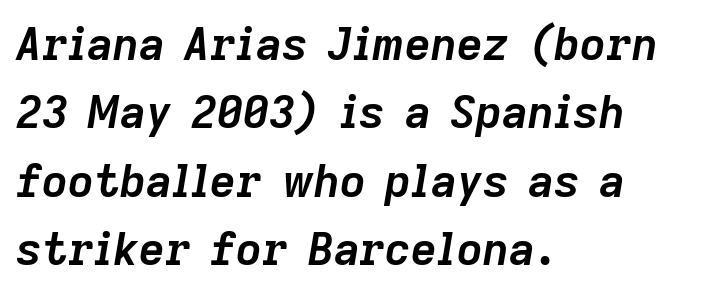
{"italic": "yes", "lean": "right", "slant_degrees": 9, "bold": "yes", "weight": "semibold", "width": "normal", "stroke_contrast": "low", "x_height": "medium", "monospaced": "no", "underline": "no", "align": "left", "line_spacing": "normal", "line_spacing_ratio": 1.52, "letter_spacing": "normal", "letter_spacing_em": 0.0, "glyph_px": 45}
